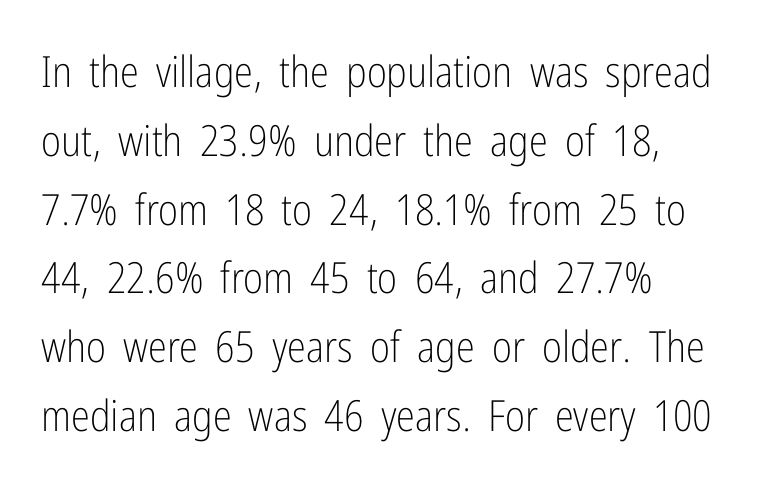
Q: Is the text bold? A: No.
Q: Is the text italic (slanted)? A: No, it is upright.
Q: Is the typeface a serif or a sans-serif typeface? A: Sans-serif.
Q: Is the text underlined? A: No.
Q: Is the spacing between letters normal or unusually wide? A: Normal.
Q: Is the spacing between lines tight, normal or loose? A: Normal.
Q: Width (condensed, normal, or wide)? A: Condensed.
Q: Stroke contrast? A: Low.
Q: x-height? A: Medium.
Q: Monospaced? A: No.
